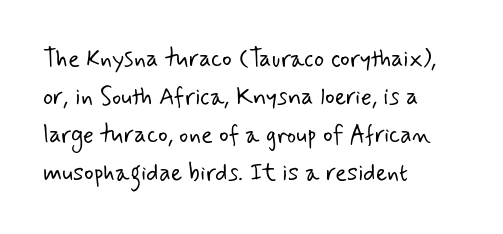
The space beneath each line is pristine and unruled. A normal amount of white space separates one row of letters from the next. Stem width sits at or under what a default text font uses. Alignment: flush left. Tracking here is standard; glyphs follow each other at the usual distance.
